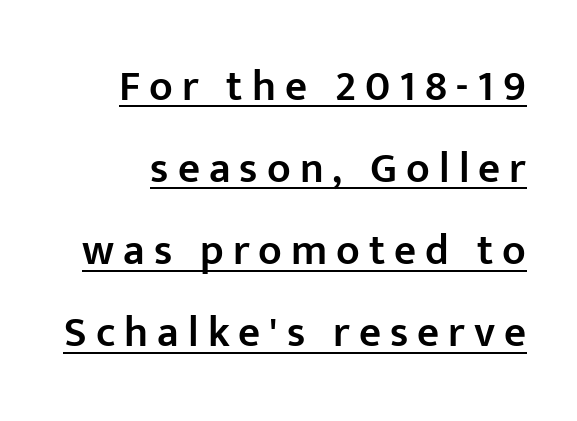
The image shows 43 px semibold sans-serif type, upright; set loose line spacing (1.91x), unusually wide letter spacing (+0.21 em), underlined; low stroke contrast and a medium x-height.
